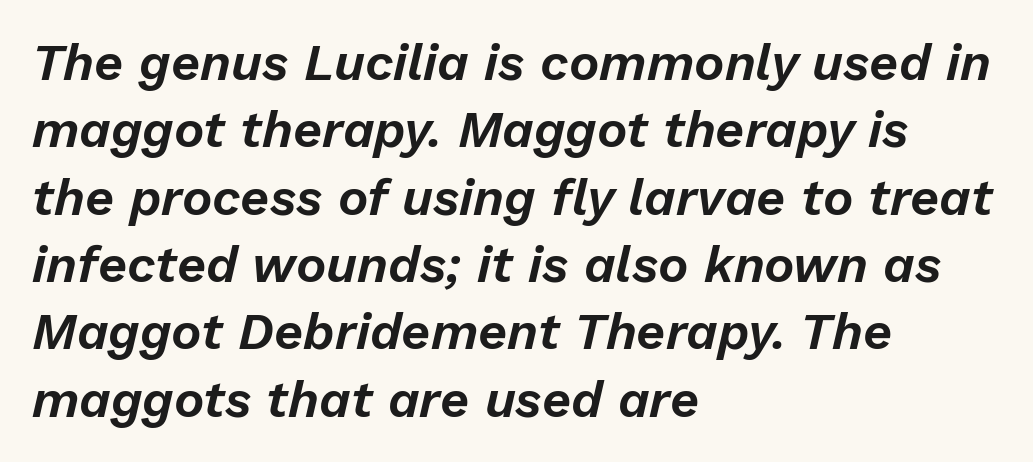
Rule under the text: the space is simply empty. This sample uses plain, unmodified letter spacing. Does the leading feel generous? No, just average. The letters advance in unequal steps, a hallmark of proportional type. The typesetter chose a ragged-right arrangement here.
